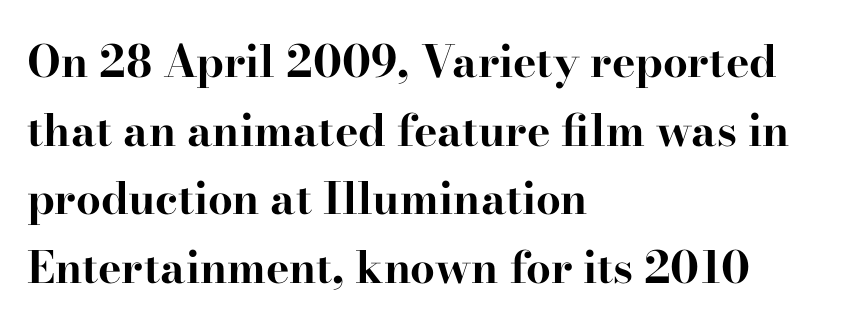
The image shows 44 px bold, wide serif type, upright; set left-aligned, normal line spacing (1.56x), normal letter spacing, not underlined; high stroke contrast and a small x-height.
